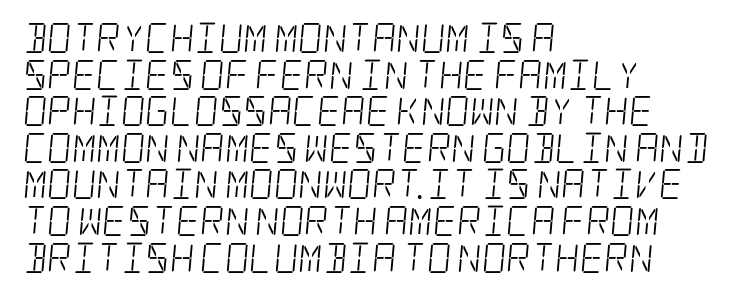
Q: Is the text bold? A: No.
Q: Is the typeface a serif or a sans-serif typeface? A: Serif.
Q: Is the text underlined? A: No.
Q: How is the paragraph aligned? A: Left-aligned.
Q: Is the spacing between letters normal or unusually wide? A: Normal.
Q: Width (condensed, normal, or wide)? A: Condensed.
Q: Stroke contrast? A: Low.
Q: x-height? A: Large.
